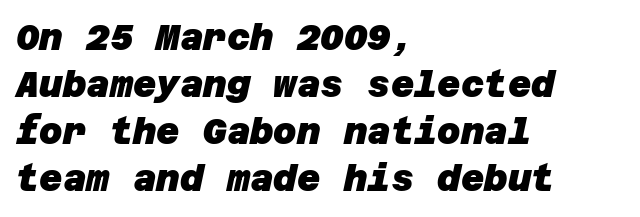
Q: Is the text bold? A: Yes.
Q: Is the typeface a serif or a sans-serif typeface? A: Sans-serif.
Q: Is the text underlined? A: No.
Q: How is the paragraph aligned? A: Left-aligned.
Q: Is the spacing between letters normal or unusually wide? A: Normal.
Q: Is the spacing between lines tight, normal or loose? A: Normal.
Q: Width (condensed, normal, or wide)? A: Normal.
Q: Stroke contrast? A: Low.
Q: x-height? A: Large.
